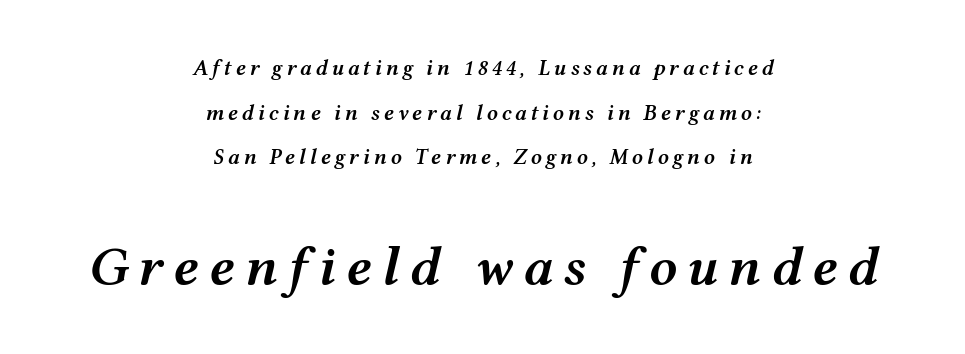
{"italic": "yes", "lean": "right", "slant_degrees": 12, "bold": "semi", "weight": "semibold", "width": "wide", "stroke_contrast": "medium", "x_height": "medium", "monospaced": "no", "underline": "no", "align": "center", "line_spacing": "loose", "line_spacing_ratio": 2.03, "larger_block": "second", "size_ratio": 2.55, "glyph_px": 56}
